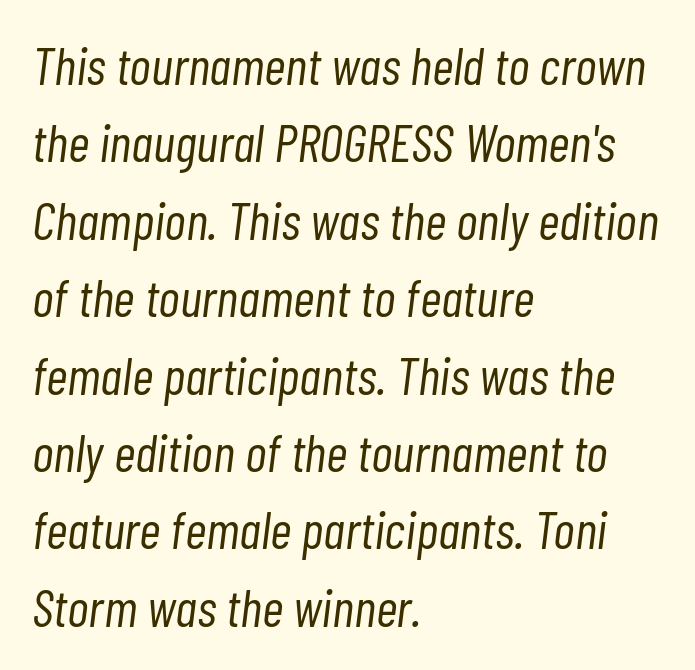
The image shows 53 px light, condensed type, italic (leaning right); set left-aligned, normal line spacing (1.46x), normal letter spacing, not underlined; low stroke contrast and a medium x-height.
